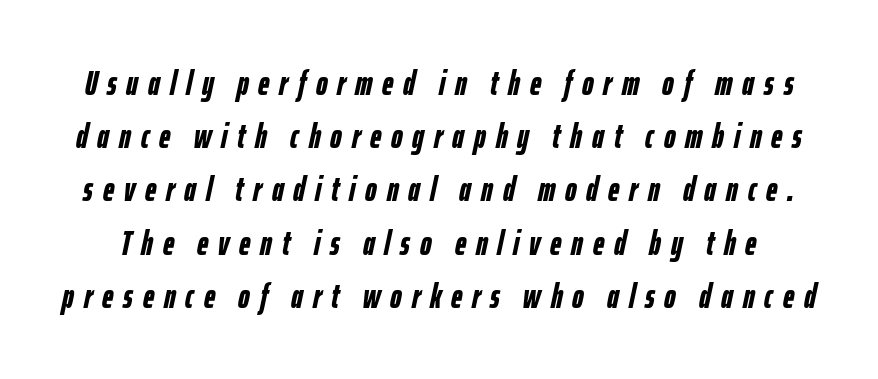
{"italic": "yes", "lean": "right", "slant_degrees": 12, "bold": "yes", "weight": "semibold", "width": "condensed", "stroke_contrast": "low", "x_height": "medium", "monospaced": "no", "underline": "no", "line_spacing": "normal", "line_spacing_ratio": 1.52, "letter_spacing": "wide", "letter_spacing_em": 0.28, "glyph_px": 35}
